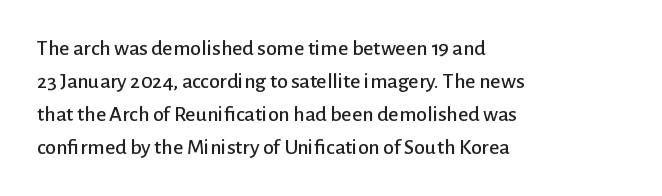
The image shows 22 px text type, upright; set left-aligned, normal line spacing (1.5x), normal letter spacing, not underlined.
